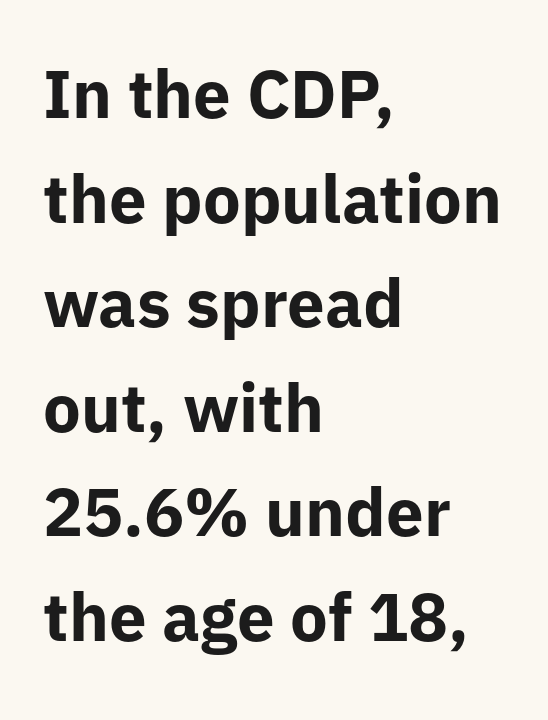
The image shows 67 px bold sans-serif type, upright; set left-aligned, normal line spacing (1.56x), normal letter spacing, not underlined; low stroke contrast and a medium x-height.
